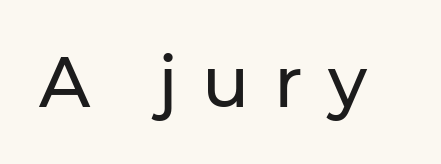
Plain, unruled lines of type. In terms of letterspacing, this is a distinctly airy, spread setting. These lines are rendered in a variable-pitch font. Ordinary non-slanted type is in use. This is sans-serif lettering, the kind often seen on screens and signage.
